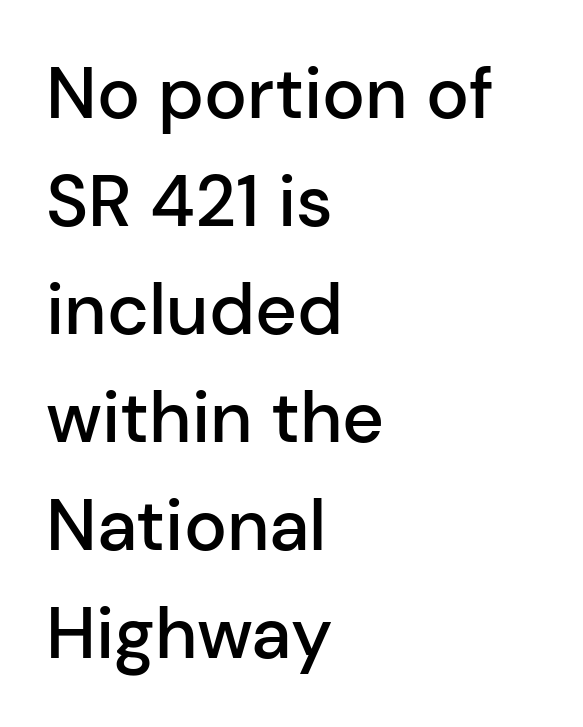
The image shows 72 px semibold sans-serif type, upright; set left-aligned, normal line spacing (1.5x), normal letter spacing, not underlined; low stroke contrast and a medium x-height.
